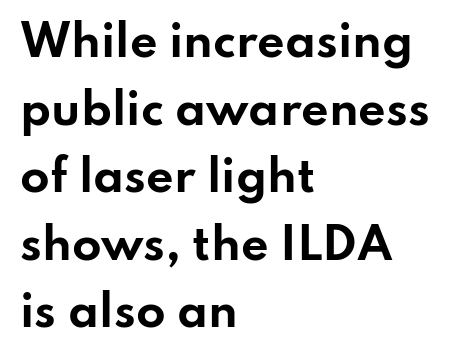
Q: Is the text bold? A: Yes.
Q: Is the text italic (slanted)? A: No, it is upright.
Q: Is the typeface a serif or a sans-serif typeface? A: Sans-serif.
Q: Is the text underlined? A: No.
Q: How is the paragraph aligned? A: Left-aligned.
Q: Is the spacing between letters normal or unusually wide? A: Normal.
Q: Is the spacing between lines tight, normal or loose? A: Normal.
Q: Width (condensed, normal, or wide)? A: Wide.
Q: Stroke contrast? A: Low.
Q: x-height? A: Small.
Q: Monospaced? A: No.
